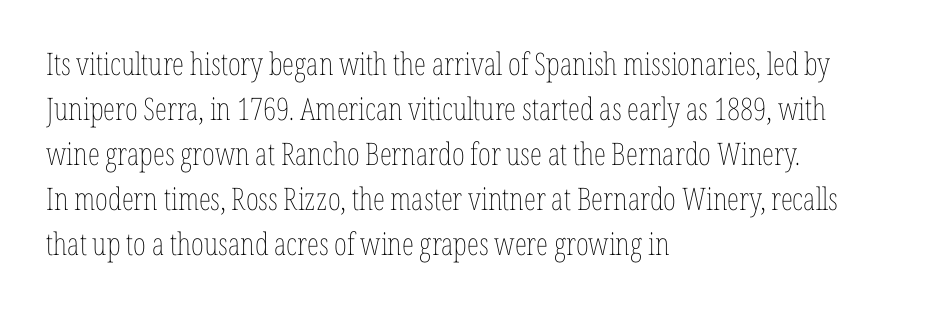
Q: Is the text bold? A: No.
Q: Is the text italic (slanted)? A: No, it is upright.
Q: Is the text underlined? A: No.
Q: How is the paragraph aligned? A: Left-aligned.
Q: Is the spacing between letters normal or unusually wide? A: Normal.
Q: Is the spacing between lines tight, normal or loose? A: Normal.
Q: Width (condensed, normal, or wide)? A: Condensed.
Q: Stroke contrast? A: Low.
Q: x-height? A: Medium.
Q: Monospaced? A: No.
